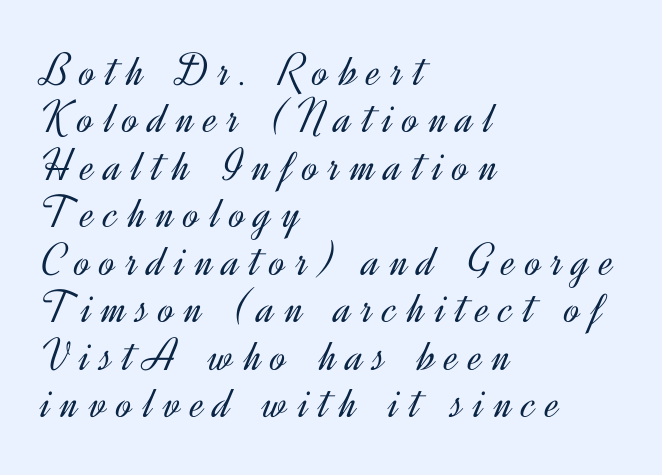
Q: Is the text bold? A: No.
Q: Is the text italic (slanted)? A: Yes.
Q: Is the typeface a serif or a sans-serif typeface? A: Sans-serif.
Q: Is the text underlined? A: No.
Q: How is the paragraph aligned? A: Left-aligned.
Q: Is the spacing between letters normal or unusually wide? A: Unusually wide.
Q: Is the spacing between lines tight, normal or loose? A: Tight.
Q: Width (condensed, normal, or wide)? A: Normal.
Q: x-height? A: Small.
Q: Monospaced? A: No.
